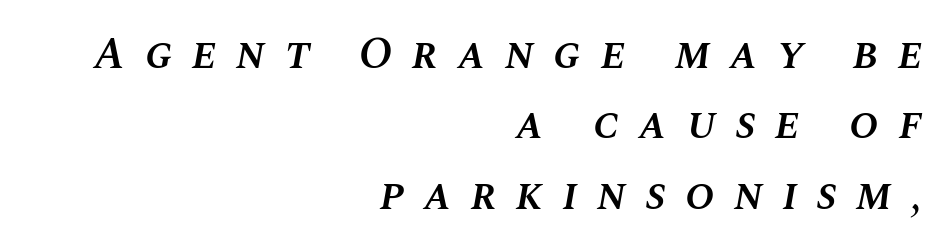
{"italic": "yes", "lean": "right", "slant_degrees": 10, "bold": "semi", "weight": "semibold", "width": "normal", "stroke_contrast": "medium", "x_height": "large", "monospaced": "no", "underline": "no", "align": "right", "line_spacing": "normal", "line_spacing_ratio": 1.6, "letter_spacing": "wide", "letter_spacing_em": 0.44, "glyph_px": 44}
